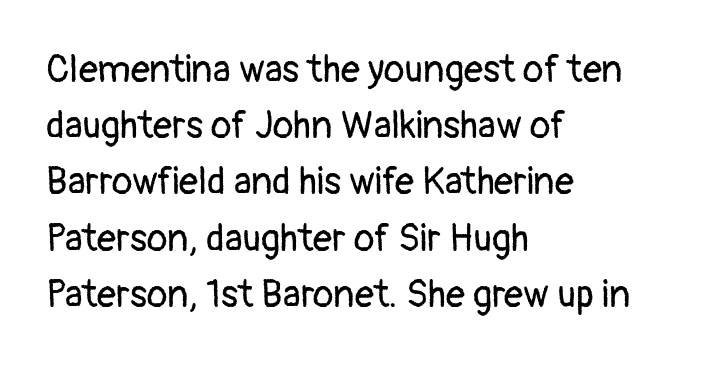
A roman cut, with each character standing at attention. The paragraph has a hard left edge and a soft right edge. This is not heavy type; no bold has been used. There is no visible air inserted between adjacent glyphs. Underline: absent. Notice how descenders clear the ascenders below comfortably — that's standard leading.
